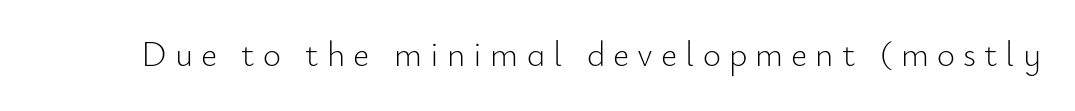
Q: Is the text bold? A: No.
Q: Is the text italic (slanted)? A: No, it is upright.
Q: Is the typeface a serif or a sans-serif typeface? A: Sans-serif.
Q: Is the text underlined? A: No.
Q: Is the spacing between letters normal or unusually wide? A: Unusually wide.
Q: Width (condensed, normal, or wide)? A: Normal.
Q: Stroke contrast? A: Low.
Q: x-height? A: Small.
Q: Monospaced? A: No.
